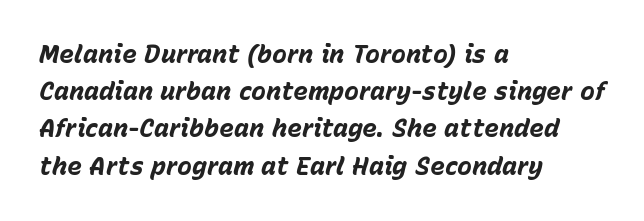
Q: Is the text bold? A: Yes.
Q: Is the text italic (slanted)? A: Yes, it leans right by about 15 degrees.
Q: Is the text underlined? A: No.
Q: How is the paragraph aligned? A: Left-aligned.
Q: Is the spacing between letters normal or unusually wide? A: Normal.
Q: Is the spacing between lines tight, normal or loose? A: Normal.
